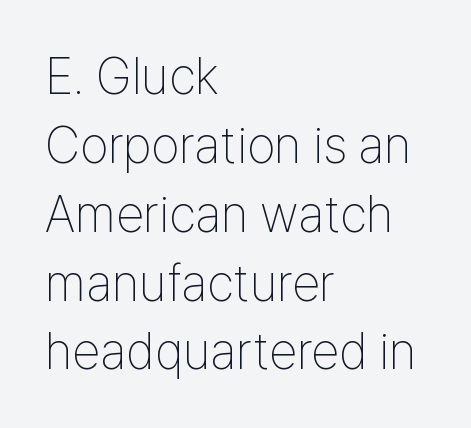
{"serif": "no", "italic": "no", "bold": "no", "weight": "thin", "width": "condensed", "stroke_contrast": "low", "x_height": "medium", "monospaced": "no", "underline": "no", "align": "left", "line_spacing": "normal", "line_spacing_ratio": 1.35, "letter_spacing": "normal", "letter_spacing_em": 0.0, "glyph_px": 51}
